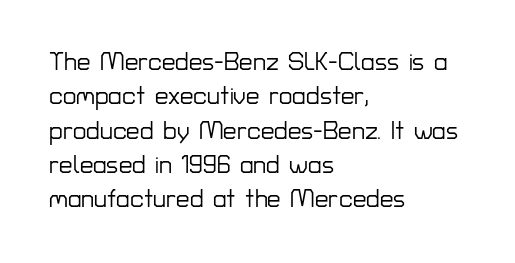
The image shows 24 px text type, upright; set left-aligned, normal line spacing (1.43x), normal letter spacing, not underlined.
